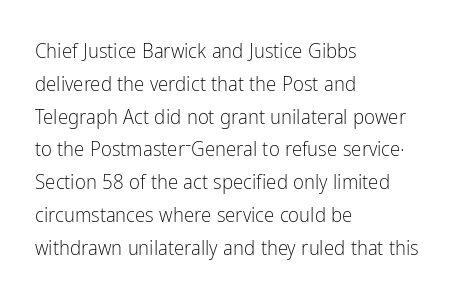
Upright lettering throughout. The rows are spaced the way most documents space them. These lines stack with their left ends in a neat column. The space beneath each line is pristine and unruled. This sample uses plain, unmodified letter spacing. Stem width sits at or under what a default text font uses.
